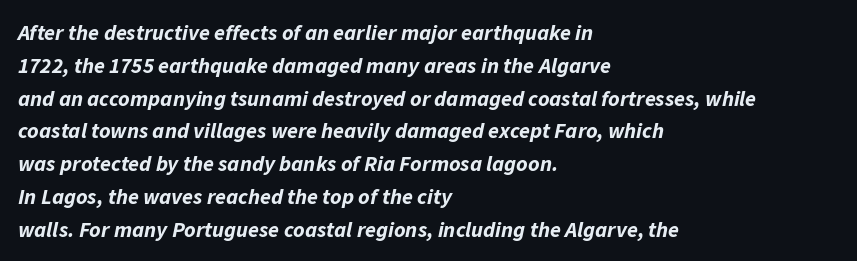
{"italic": "yes", "lean": "right", "slant_degrees": 11, "bold": "yes", "underline": "no", "align": "left", "line_spacing": "normal", "line_spacing_ratio": 1.49, "letter_spacing": "normal", "letter_spacing_em": 0.0, "glyph_px": 22}
